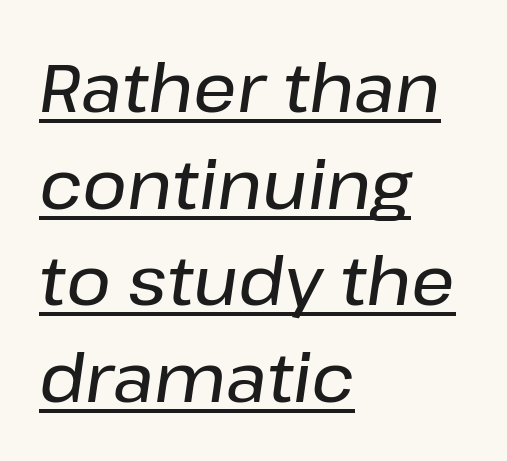
Every character sits at an angle, as italics do. Honestly, the underline is the first thing you notice here. The face used here is proportionally spaced, like ordinary book or web type. Rows of type keep a routine distance in the vertical direction.
